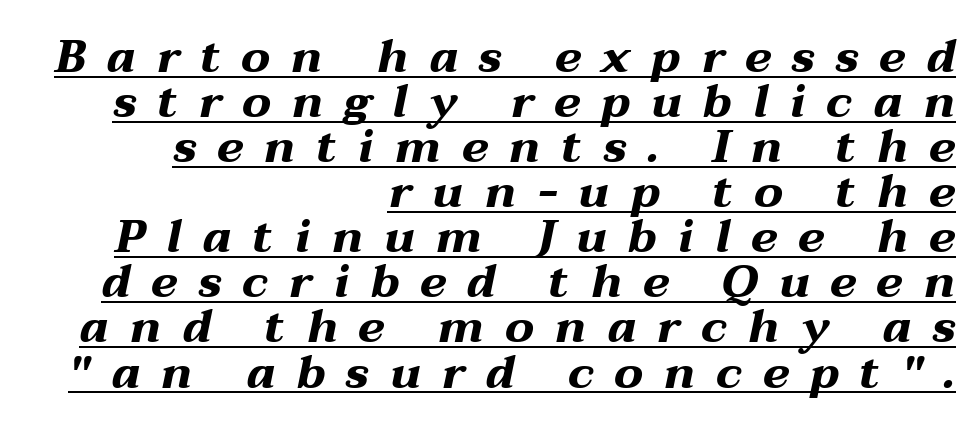
The image shows 46 px bold, wide type, italic (leaning right); set right-aligned, tight line spacing (0.98x), unusually wide letter spacing (+0.45 em), underlined; medium stroke contrast and a medium x-height.
